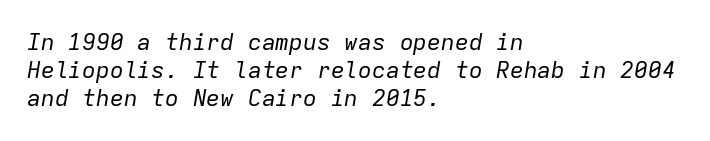
Q: Is the text bold? A: No.
Q: Is the text italic (slanted)? A: Yes, it leans right by about 9 degrees.
Q: Is the text underlined? A: No.
Q: How is the paragraph aligned? A: Left-aligned.
Q: Is the spacing between letters normal or unusually wide? A: Normal.
